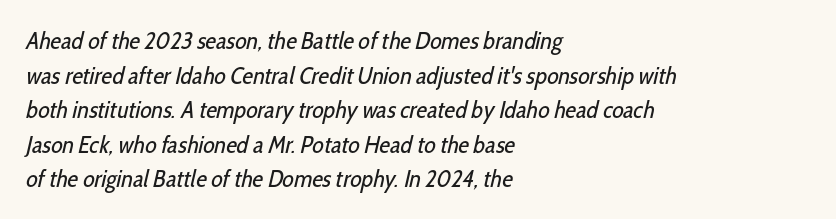
{"bold": "no", "underline": "no", "align": "left", "line_spacing": "normal", "line_spacing_ratio": 1.44, "letter_spacing": "normal", "letter_spacing_em": 0.0, "glyph_px": 24}
